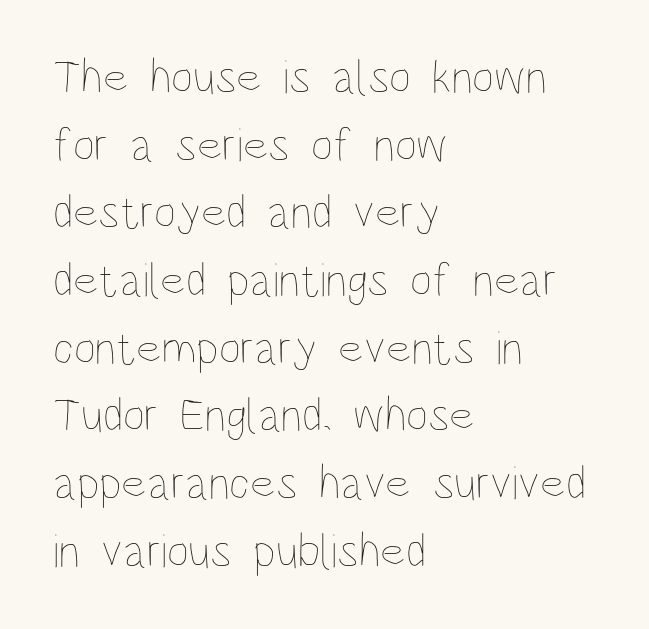
The image shows 48 px thin, condensed type, upright; set left-aligned, normal line spacing (1.41x), normal letter spacing, not underlined; low stroke contrast and a large x-height.
